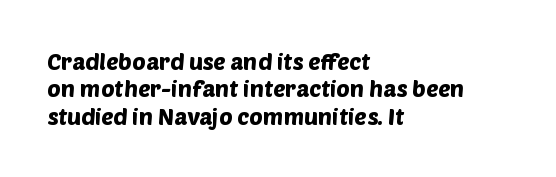
Plain, unruled lines of type. There is no visible air inserted between adjacent glyphs. Teacher's note: observe the even left margin — that is flush-left alignment.
